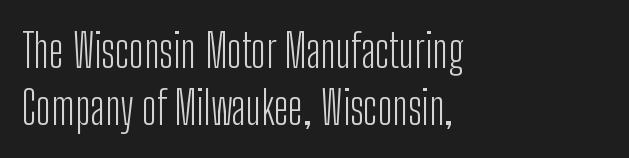
{"serif": "no", "italic": "no", "bold": "no", "weight": "light", "width": "condensed", "stroke_contrast": "low", "x_height": "medium", "monospaced": "no", "underline": "no", "align": "left", "line_spacing": "normal", "line_spacing_ratio": 1.25, "letter_spacing": "normal", "letter_spacing_em": 0.0, "glyph_px": 46}
